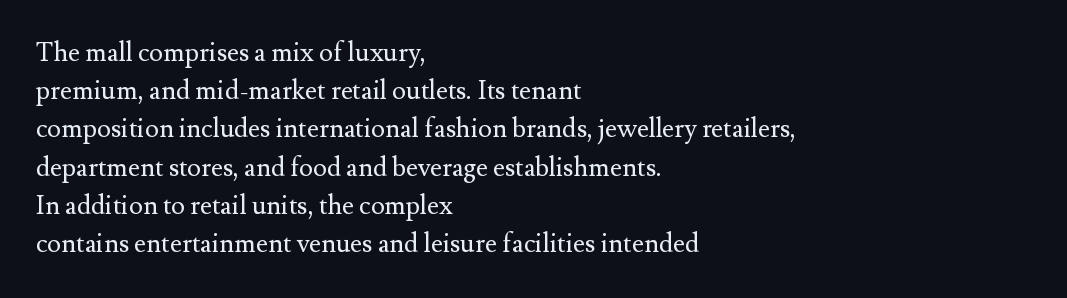
The vertical gap from one line to the next is medium. Quick note: underline off. The characters are drawn with everyday or finer stroke widths. A typesetter would mark this as roman, not italic. Caption: multi-line text, flush left, ragged right.
